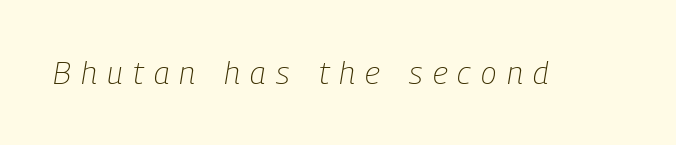
{"italic": "yes", "lean": "right", "slant_degrees": 9, "bold": "no", "weight": "light", "width": "condensed", "stroke_contrast": "low", "x_height": "medium", "monospaced": "no", "underline": "no", "letter_spacing": "wide", "letter_spacing_em": 0.32, "glyph_px": 32}
